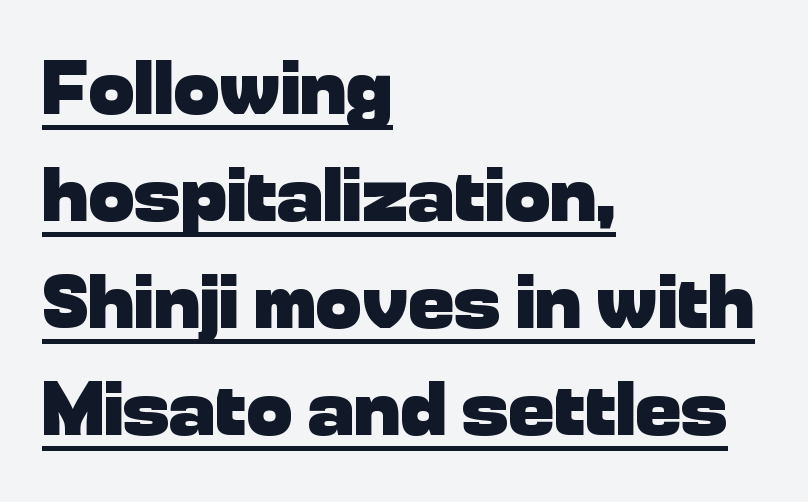
Q: Is the text bold? A: Yes.
Q: Is the text italic (slanted)? A: No, it is upright.
Q: Is the typeface a serif or a sans-serif typeface? A: Sans-serif.
Q: Is the text underlined? A: Yes.
Q: How is the paragraph aligned? A: Left-aligned.
Q: Is the spacing between letters normal or unusually wide? A: Normal.
Q: Is the spacing between lines tight, normal or loose? A: Normal.
Q: Width (condensed, normal, or wide)? A: Normal.
Q: Stroke contrast? A: Low.
Q: x-height? A: Medium.
Q: Monospaced? A: No.
